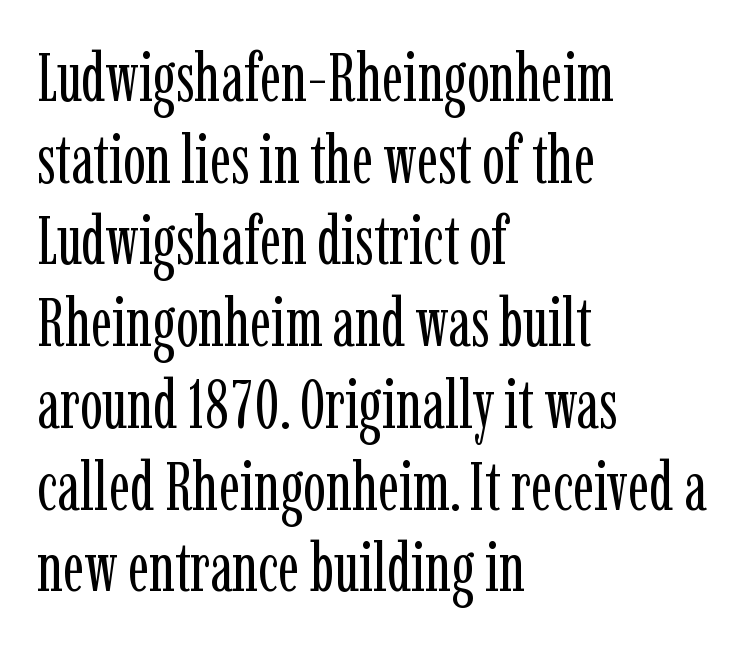
Beneath every word, the page is bare. These lines are composed in type with serifs. Proportional: the letters do not fall into vertical columns. Unlike italic type, these characters show no tilt at all. The rendering keeps characters at their native spacing. The letterforms sit at book weight or below.
